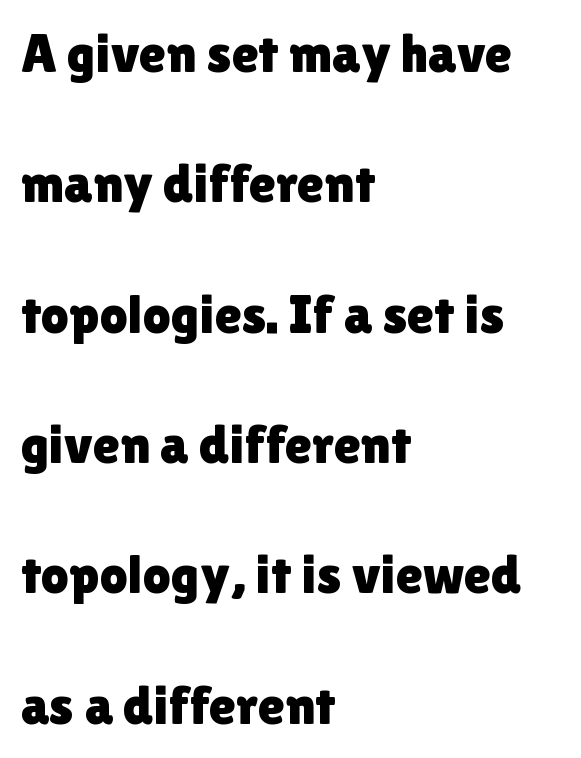
Q: Is the text italic (slanted)? A: No, it is upright.
Q: Is the typeface a serif or a sans-serif typeface? A: Sans-serif.
Q: Is the text underlined? A: No.
Q: How is the paragraph aligned? A: Left-aligned.
Q: Is the spacing between letters normal or unusually wide? A: Normal.
Q: Is the spacing between lines tight, normal or loose? A: Loose.
Q: Width (condensed, normal, or wide)? A: Normal.
Q: x-height? A: Medium.
Q: Monospaced? A: No.
